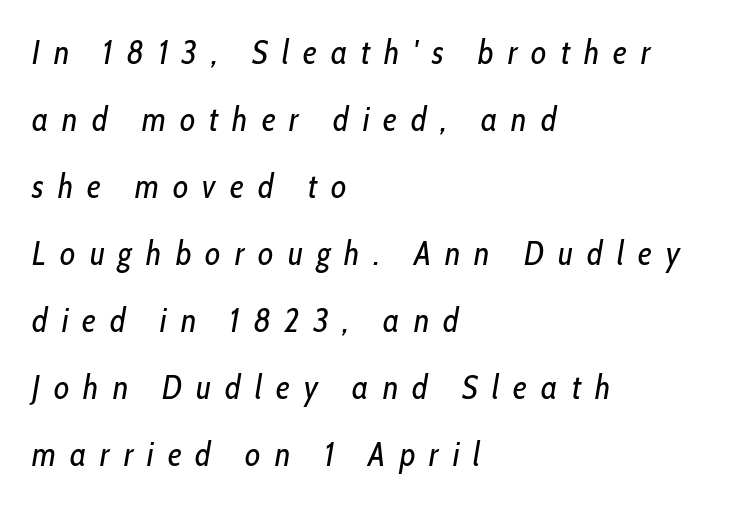
The weight would be labelled regular, book, light, or lighter still. These lines have a slow, spaced-out rhythm from letter to letter. Is this a fixed-width face? No — the glyphs have proportional, varying widths. Regarding leading, the lines here are spaced well apart.
